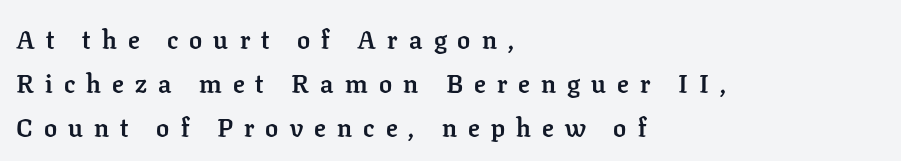
{"italic": "no", "bold": "yes", "underline": "no", "align": "left", "line_spacing": "normal", "line_spacing_ratio": 1.69, "letter_spacing": "wide", "letter_spacing_em": 0.43, "glyph_px": 26}
